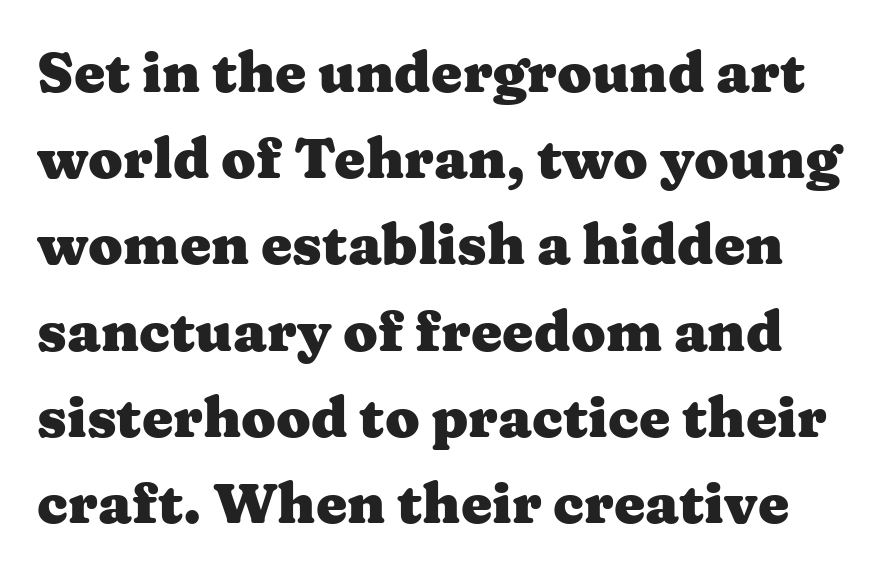
Each letter's strokes conclude with small projecting serifs. What stands out about the letter spacing? Nothing — it is the standard amount. Does the lettering tilt? It doesn't — this is upright. Honestly, the row spacing looks completely unremarkable. Proportional: the letters do not fall into vertical columns.
